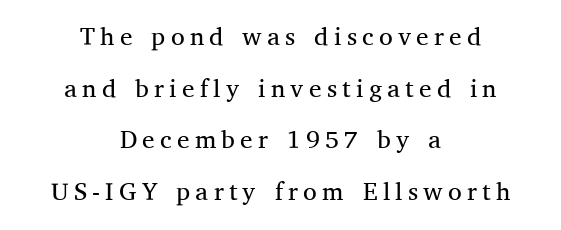
The gaps between neighbouring characters are conspicuously large. Notice how the stems are strictly vertical — no italics here. Notice how the passage keeps no hard edge, just a central spine. Rule under the text: the space is simply empty. Weight: in the light-to-regular range.
